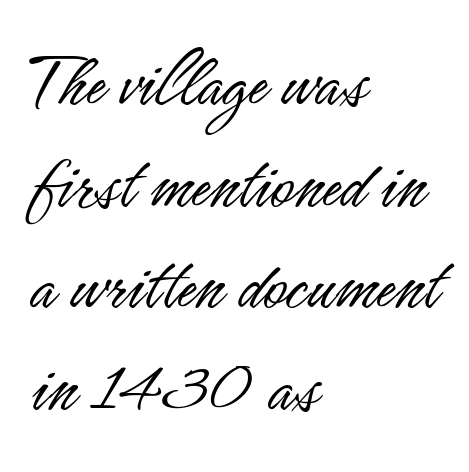
Q: Is the text bold? A: No.
Q: Is the text italic (slanted)? A: Yes.
Q: Is the typeface a serif or a sans-serif typeface? A: Sans-serif.
Q: Is the text underlined? A: No.
Q: How is the paragraph aligned? A: Left-aligned.
Q: Is the spacing between letters normal or unusually wide? A: Normal.
Q: Is the spacing between lines tight, normal or loose? A: Normal.
Q: Width (condensed, normal, or wide)? A: Condensed.
Q: Stroke contrast? A: Low.
Q: x-height? A: Small.
Q: Monospaced? A: No.
